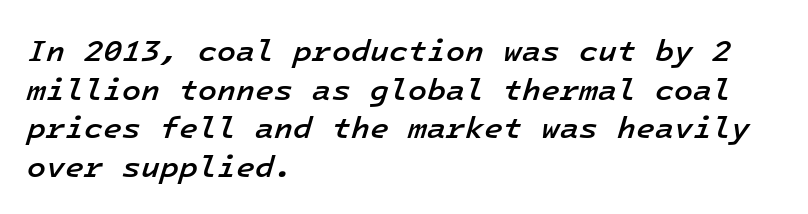
All the whitespace from short lines collects on the right. Look at the tracking — it's just the regular setting, nothing added. Every letter is mildly thick-stroked: semibold rather than bold. Regular leading.
